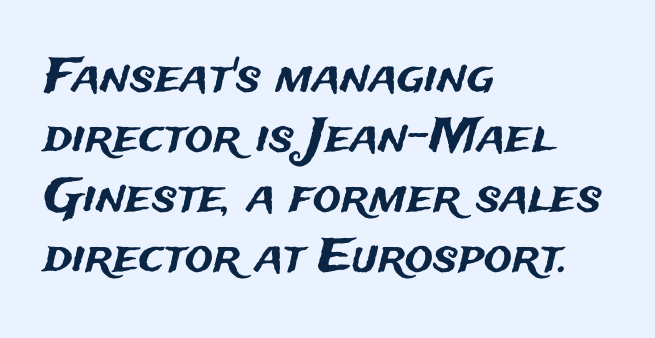
Tracking value appears to be zero — textbook default spacing. Has an underline been added? It has not. Reading down the column, the eye jumps a familiar distance to each next line. The passage shown is typed in a proportional face where columns would drift.
